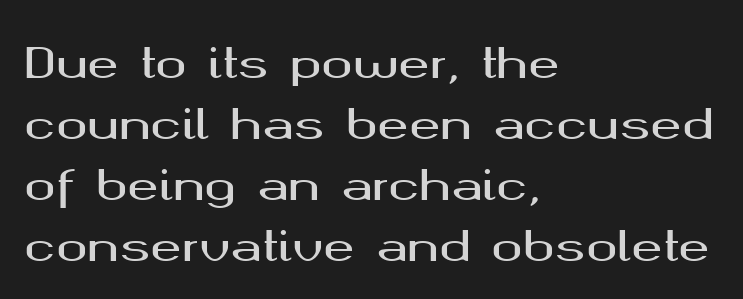
The image shows 42 px wide sans-serif type, upright; set left-aligned, normal line spacing (1.45x), normal letter spacing, not underlined; medium stroke contrast and a medium x-height.
